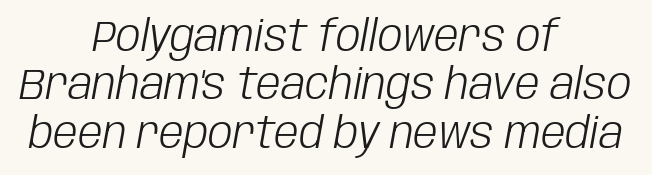
Q: Is the text bold? A: No.
Q: Is the text italic (slanted)? A: Yes, it leans right by about 10 degrees.
Q: Is the text underlined? A: No.
Q: How is the paragraph aligned? A: Centered.
Q: Is the spacing between letters normal or unusually wide? A: Normal.
Q: Is the spacing between lines tight, normal or loose? A: Tight.
Q: Width (condensed, normal, or wide)? A: Condensed.
Q: Stroke contrast? A: Low.
Q: x-height? A: Large.
Q: Monospaced? A: No.
